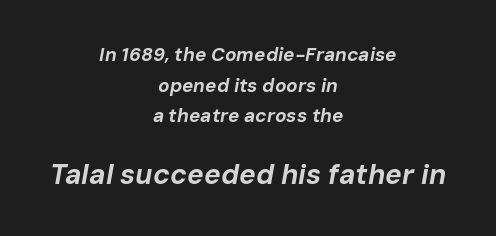
Here the designer chose a conventional face with non-uniform glyph widths. This is heavy type, rendered in bold. A typesetter would call this zero additional tracking. Horizontal alignment here is central, giving a formal, balanced look. The passage shown is not underscored anywhere. The composition opens small and finishes big.
